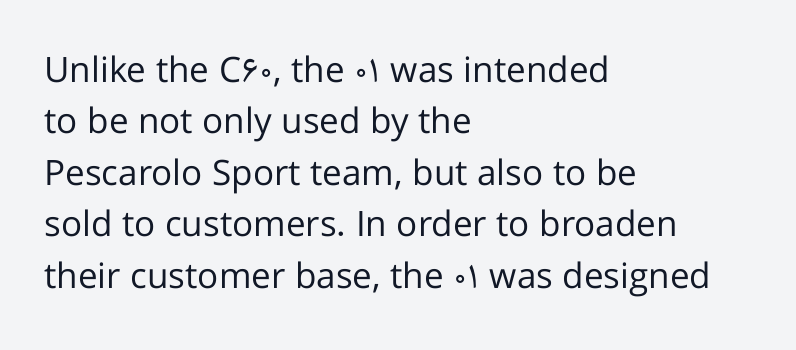
Type without underlining. Ink coverage per letter is moderate at most. Ascenders rise straight up at ninety degrees. Caption: multi-line text, flush left, ragged right. Nobody touched the tracking dial on this one. No feet cap the strokes, marking this as sans-serif type.
